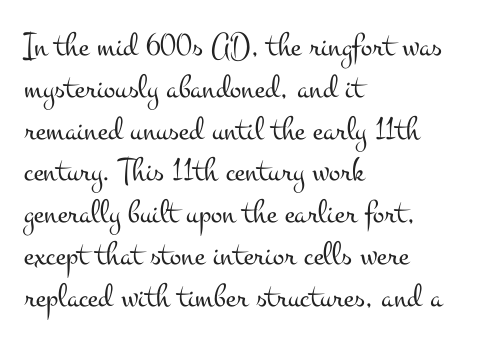
Q: Is the text bold? A: No.
Q: Is the text italic (slanted)? A: Yes.
Q: Is the text underlined? A: No.
Q: How is the paragraph aligned? A: Left-aligned.
Q: Is the spacing between letters normal or unusually wide? A: Normal.
Q: Width (condensed, normal, or wide)? A: Wide.
Q: Stroke contrast? A: Medium.
Q: x-height? A: Small.
Q: Monospaced? A: No.
